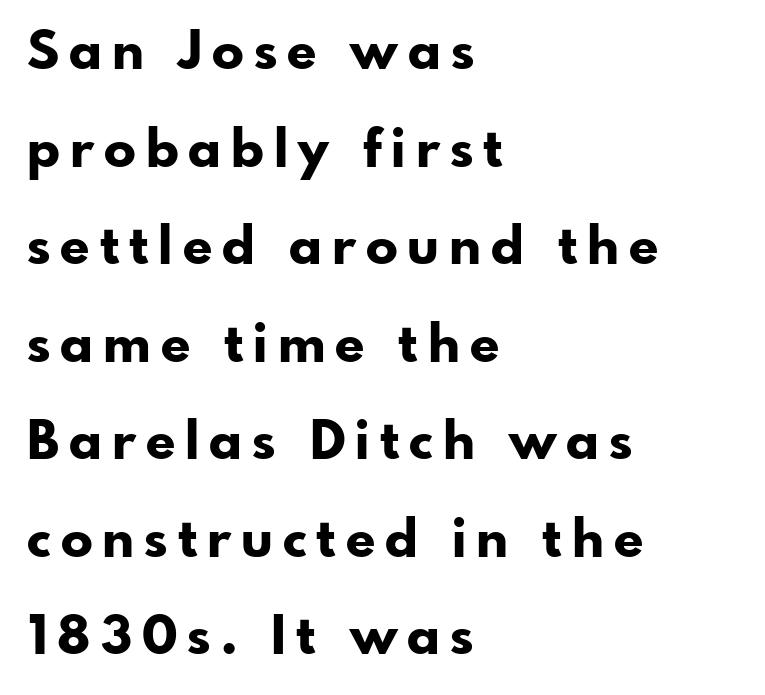
Q: Is the text bold? A: Yes.
Q: Is the text italic (slanted)? A: No, it is upright.
Q: Is the typeface a serif or a sans-serif typeface? A: Sans-serif.
Q: Is the text underlined? A: No.
Q: How is the paragraph aligned? A: Left-aligned.
Q: Width (condensed, normal, or wide)? A: Normal.
Q: Stroke contrast? A: Low.
Q: x-height? A: Small.
Q: Monospaced? A: No.
